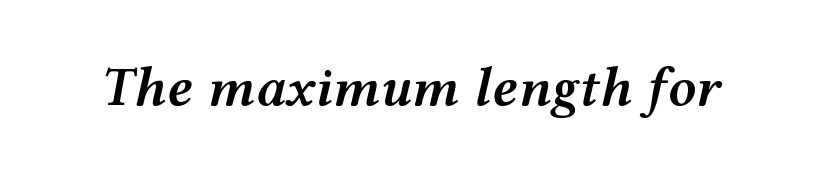
The image shows 56 px semibold, wide type, italic (leaning right); set normal letter spacing, not underlined; medium stroke contrast and a medium x-height.
